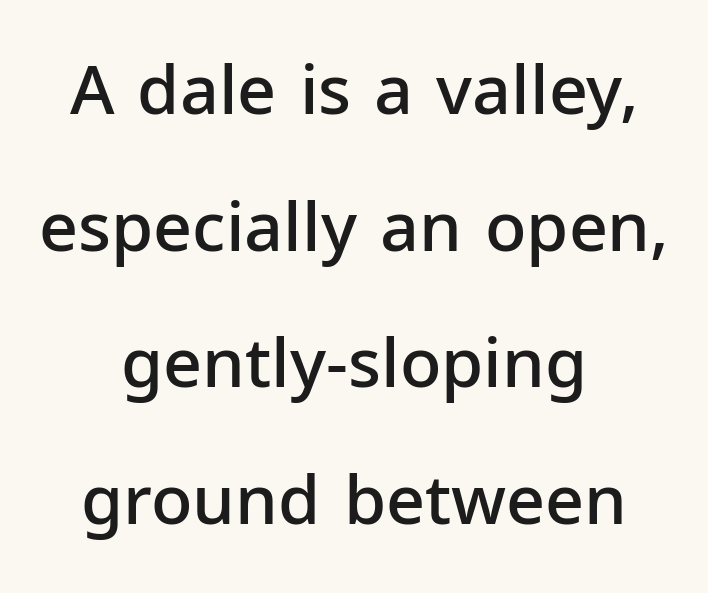
{"serif": "no", "italic": "no", "bold": "semi", "weight": "semibold", "width": "normal", "stroke_contrast": "low", "x_height": "medium", "monospaced": "no", "underline": "no", "align": "center", "line_spacing": "loose", "line_spacing_ratio": 2.01, "letter_spacing": "normal", "letter_spacing_em": 0.0, "glyph_px": 68}
